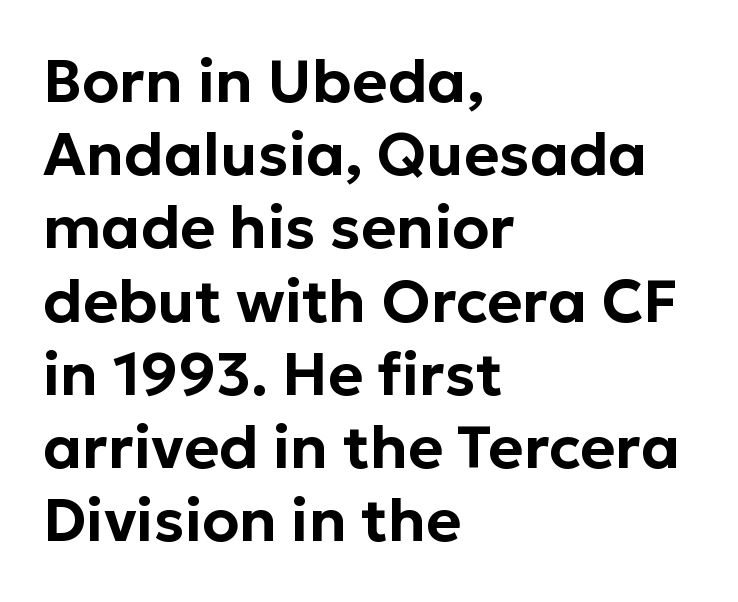
Honestly, there is no underline to notice here at all. Tracking here is standard; glyphs follow each other at the usual distance. The ragged edge is on the right, which tells us the setting is flush left. Every character sits straight up, as roman type does. Here the designer chose a conventional face with non-uniform glyph widths. No feet cap the strokes, marking this as sans-serif type.
